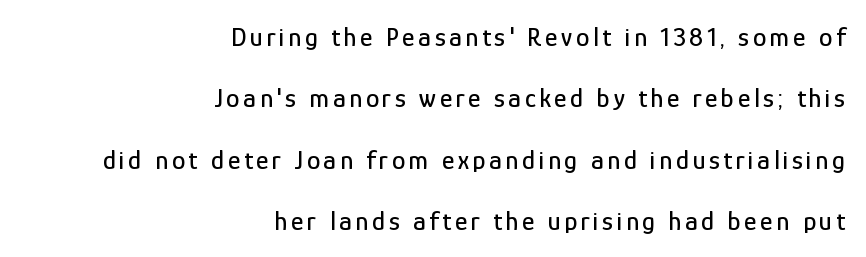
Q: Is the text italic (slanted)? A: No, it is upright.
Q: Is the text underlined? A: No.
Q: How is the paragraph aligned? A: Right-aligned.
Q: Is the spacing between lines tight, normal or loose? A: Loose.
